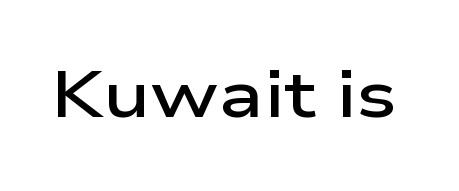
The image shows 65 px semibold, wide sans-serif type, upright; set normal letter spacing, not underlined; low stroke contrast and a medium x-height.
